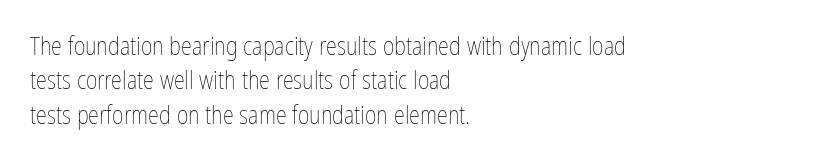
Spacing between characters is what you'd get straight out of the box. The passage shown is not underscored anywhere. The lines in this sample share a left origin and differ only in where they stop. The lines sit at an ordinary, default distance from one another. Is the type heavy? It reads as light-to-regular instead.
